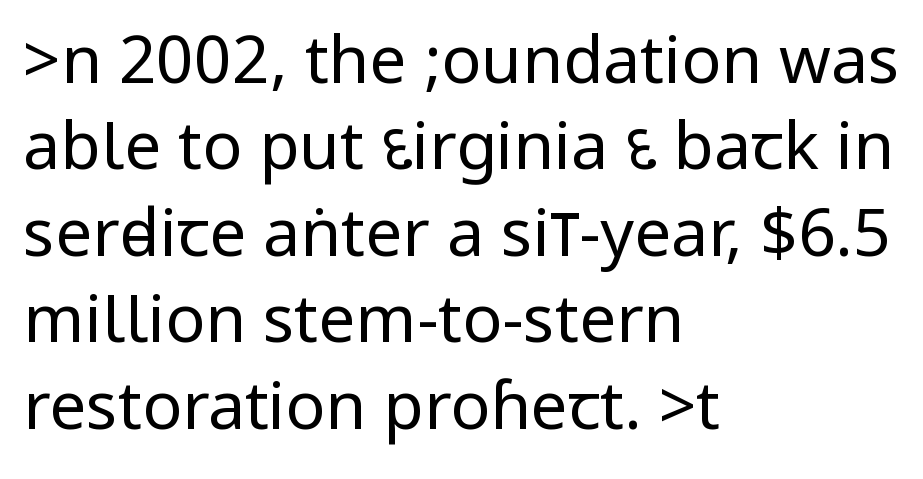
Q: Is the text bold? A: No.
Q: Is the text italic (slanted)? A: No, it is upright.
Q: Is the typeface a serif or a sans-serif typeface? A: Sans-serif.
Q: Is the text underlined? A: No.
Q: How is the paragraph aligned? A: Left-aligned.
Q: Is the spacing between letters normal or unusually wide? A: Normal.
Q: Is the spacing between lines tight, normal or loose? A: Normal.
Q: Width (condensed, normal, or wide)? A: Condensed.
Q: Stroke contrast? A: Low.
